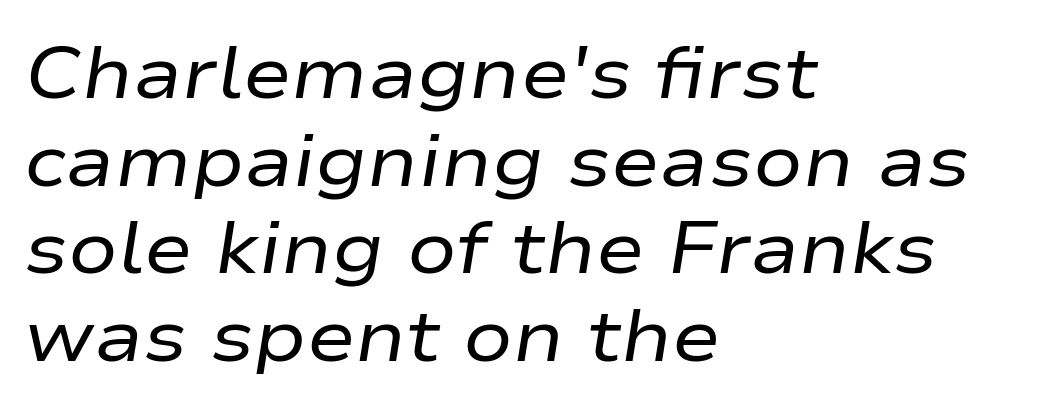
Q: Is the text bold? A: No.
Q: Is the text italic (slanted)? A: Yes, it leans right by about 9 degrees.
Q: Is the text underlined? A: No.
Q: How is the paragraph aligned? A: Left-aligned.
Q: Is the spacing between letters normal or unusually wide? A: Normal.
Q: Width (condensed, normal, or wide)? A: Wide.
Q: Stroke contrast? A: Low.
Q: x-height? A: Medium.
Q: Monospaced? A: No.
